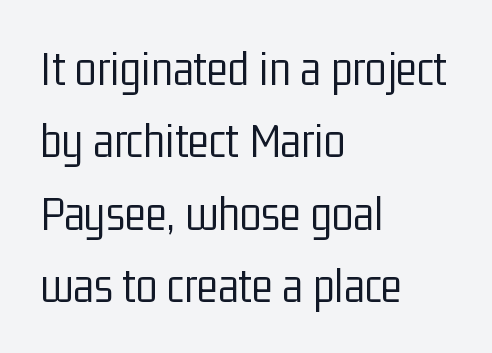
The gaps between neighbouring characters are ordinary and unremarkable. Each line starts at the same left margin while the right side varies. Regular leading. The glyphs are unaccompanied by any horizontal stroke below them. Looks like regular typesetting: each glyph gets only the width it needs. Notice how the stems are strictly vertical — no italics here.
